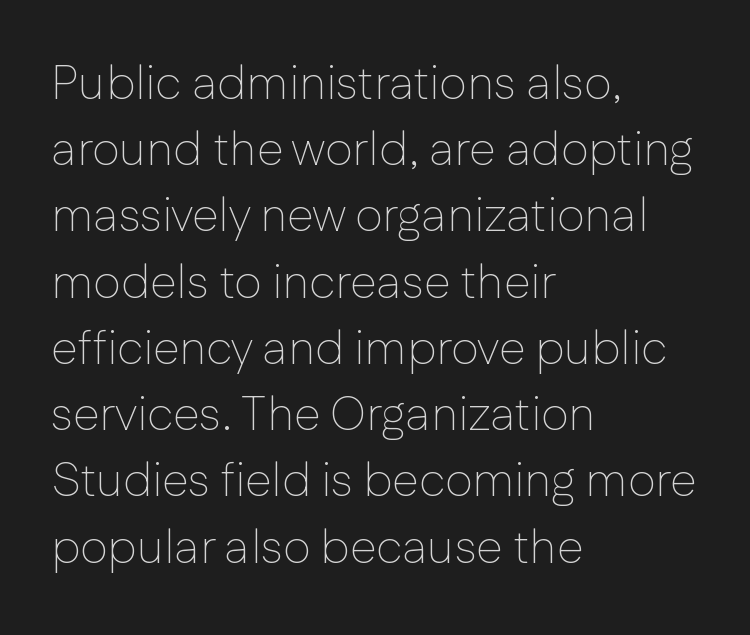
The letters sit at their default tracking, neither squeezed nor spread. Each letter's strokes conclude bluntly, with no projecting serifs. Vertical stems look standard width or narrower in stroke. Do the characters align in a grid? No, the font is proportional.
